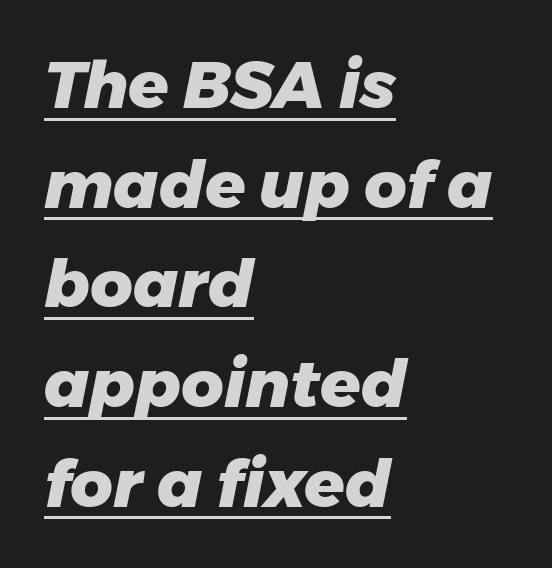
The image shows 66 px heavy type, italic (leaning right); set left-aligned, normal line spacing (1.51x), normal letter spacing, underlined; low stroke contrast and a medium x-height.
